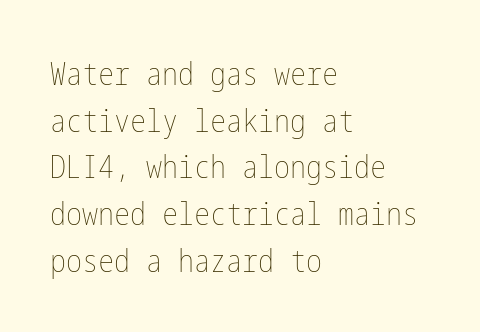
Q: Is the text bold? A: No.
Q: Is the text italic (slanted)? A: No, it is upright.
Q: Is the text underlined? A: No.
Q: How is the paragraph aligned? A: Left-aligned.
Q: Is the spacing between letters normal or unusually wide? A: Normal.
Q: Is the spacing between lines tight, normal or loose? A: Normal.
Q: Width (condensed, normal, or wide)? A: Condensed.
Q: Stroke contrast? A: Low.
Q: x-height? A: Medium.
